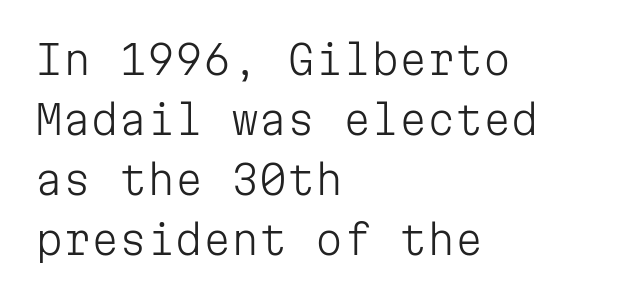
Q: Is the text bold? A: No.
Q: Is the text italic (slanted)? A: No, it is upright.
Q: Is the typeface a serif or a sans-serif typeface? A: Sans-serif.
Q: Is the text underlined? A: No.
Q: How is the paragraph aligned? A: Left-aligned.
Q: Is the spacing between letters normal or unusually wide? A: Normal.
Q: Is the spacing between lines tight, normal or loose? A: Normal.
Q: Width (condensed, normal, or wide)? A: Normal.
Q: Stroke contrast? A: Low.
Q: x-height? A: Medium.
Q: Monospaced? A: Yes.
